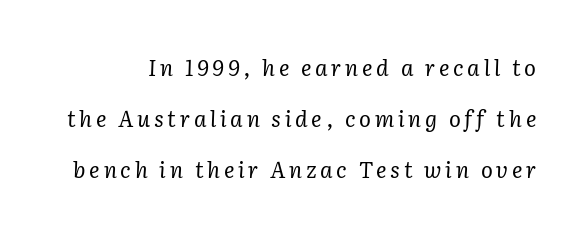
Q: Is the text bold? A: No.
Q: Is the text italic (slanted)? A: Yes, it leans right by about 2 degrees.
Q: Is the text underlined? A: No.
Q: Is the spacing between lines tight, normal or loose? A: Loose.
